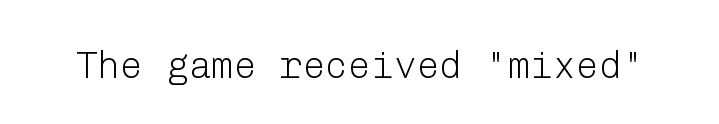
The image shows 38 px light sans-serif type, upright; set normal letter spacing, not underlined; low stroke contrast and a medium x-height.
